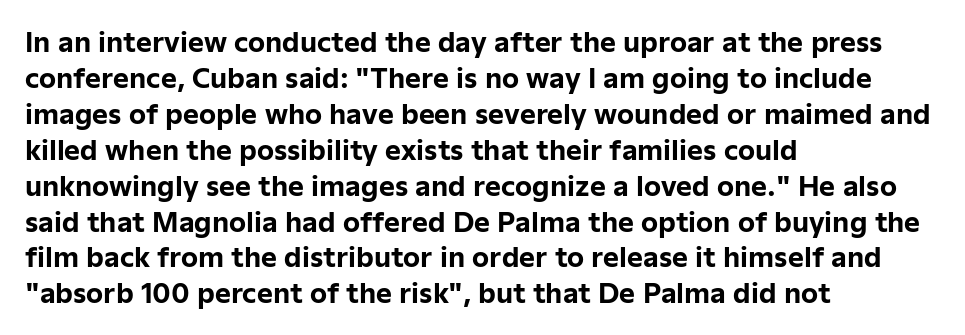
Is there much room between lines? A standard amount, neither cramped nor airy. This rendering features lettering with no underline. The typography opts for an upright posture over an oblique one. Standard letterfit; no display-style spreading of the glyphs. Line starts are locked; line ends wander. Heavy-handed strokes throughout: this text is bold.
